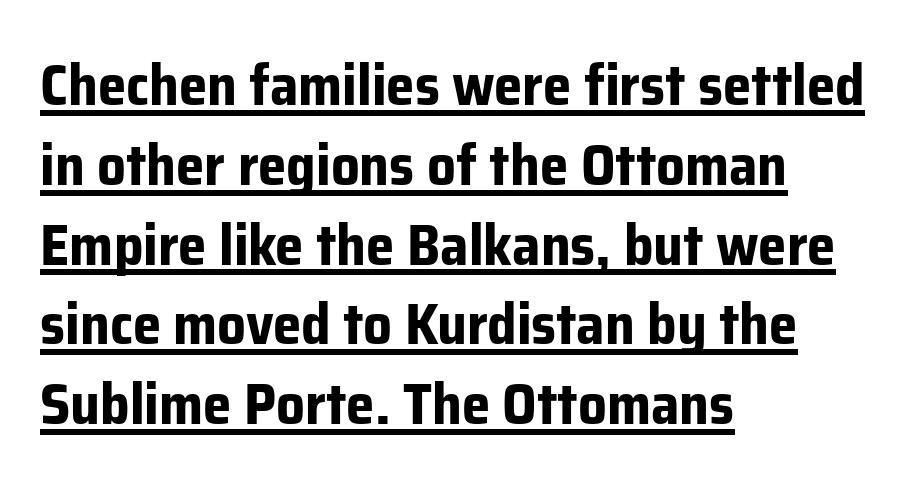
The image shows 57 px bold sans-serif type, upright; set left-aligned, normal line spacing (1.4x), normal letter spacing, underlined; low stroke contrast and a medium x-height.
